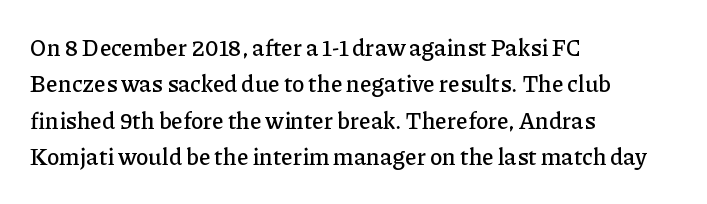
The image shows 23 px text type, upright; set left-aligned, normal line spacing (1.58x), normal letter spacing, not underlined.
